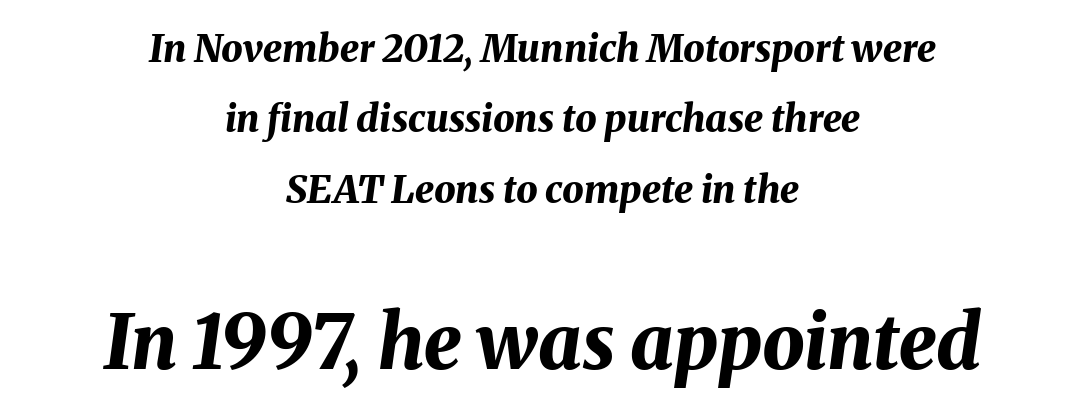
The image shows 75 px bold type, italic (leaning right); set centered, line spacing 1.85x, normal letter spacing, not underlined; the second (bottom) block is 1.97x larger; medium stroke contrast and a medium x-height.
